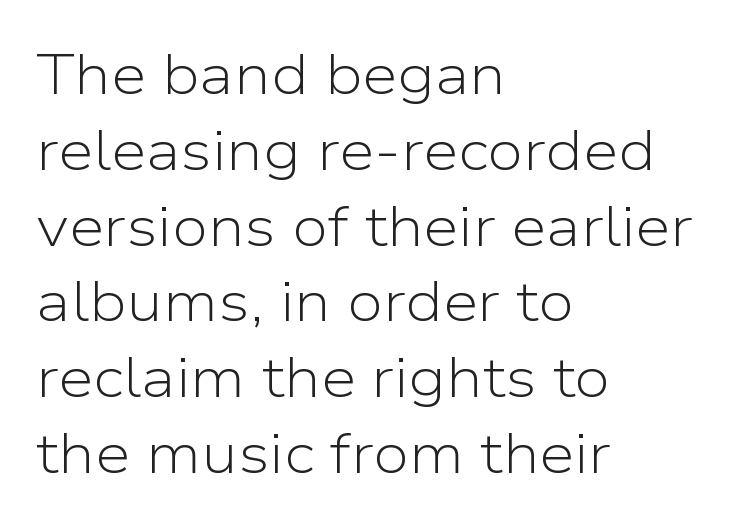
Q: Is the text bold? A: No.
Q: Is the text italic (slanted)? A: No, it is upright.
Q: Is the typeface a serif or a sans-serif typeface? A: Sans-serif.
Q: Is the text underlined? A: No.
Q: How is the paragraph aligned? A: Left-aligned.
Q: Is the spacing between letters normal or unusually wide? A: Normal.
Q: Is the spacing between lines tight, normal or loose? A: Normal.
Q: Width (condensed, normal, or wide)? A: Normal.
Q: Stroke contrast? A: Low.
Q: x-height? A: Medium.
Q: Monospaced? A: No.
